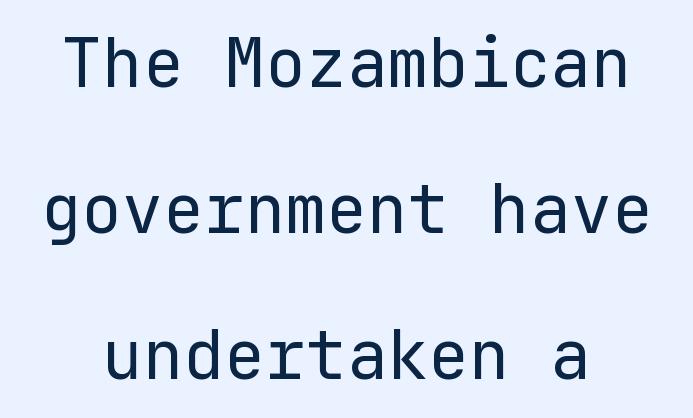
Descenders hang freely into open space. Every character sits straight up, as roman type does. This rendering employs a face without finishing strokes, i.e., a sans-serif. The passage shown has conventional tracking throughout. The font sits on the lighter half of the weight spectrum, regular included.
